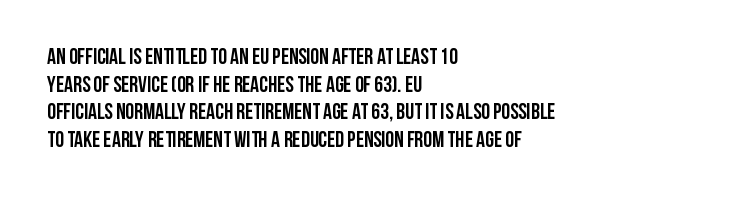
These words are printed bold, with thick strokes throughout. The string is rendered with underlining switched off. What's the leading like? Ordinary, nothing unusual. Tracking value appears to be zero — textbook default spacing. This rendering uses left alignment, leaving the right contour irregular. Every stem runs plumb, perpendicular to the baseline.
